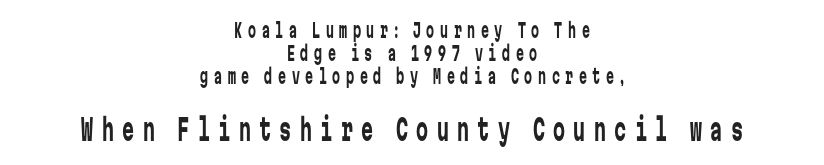
Unlike a traditional serif, this face leaves its strokes unadorned. Check under the words: just untouched page. Think of a typewriter: that constant character pitch is what you see here. Honestly, the letter spacing is so wide it's the main thing you notice. The composition opens small and finishes big. Is the stroke heavy? The answer is a plain regular-or-lighter.
